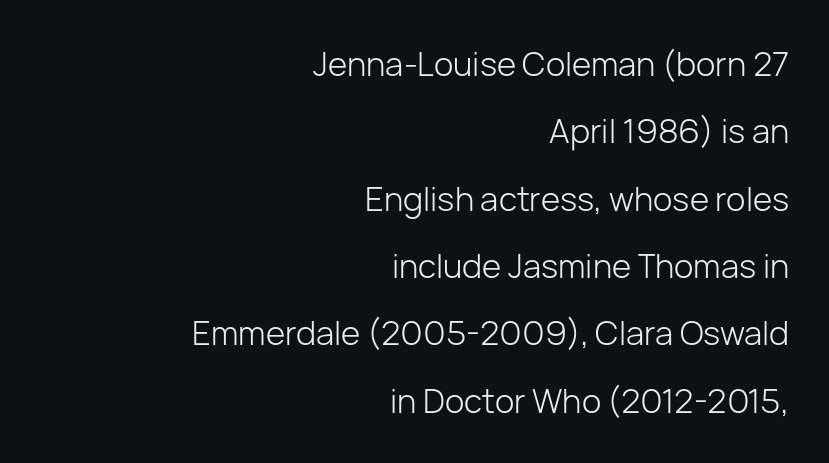
Q: Is the text bold? A: No.
Q: Is the text italic (slanted)? A: No, it is upright.
Q: Is the typeface a serif or a sans-serif typeface? A: Sans-serif.
Q: Is the text underlined? A: No.
Q: How is the paragraph aligned? A: Right-aligned.
Q: Is the spacing between letters normal or unusually wide? A: Normal.
Q: Is the spacing between lines tight, normal or loose? A: Loose.
Q: Width (condensed, normal, or wide)? A: Normal.
Q: Stroke contrast? A: Low.
Q: x-height? A: Medium.
Q: Monospaced? A: No.
